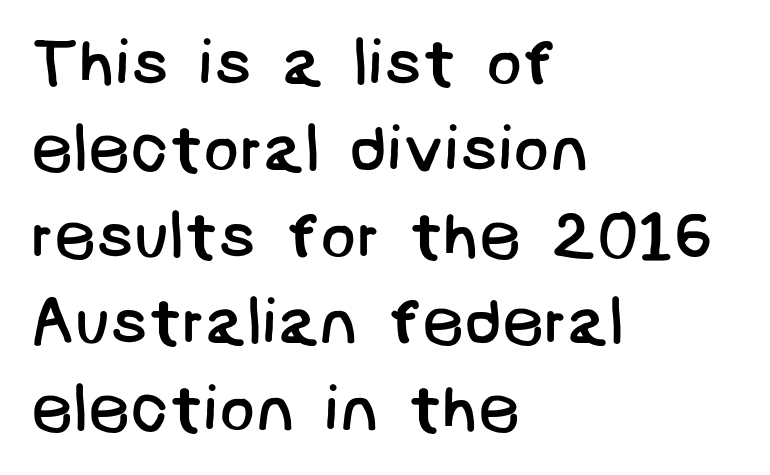
{"serif": "no", "bold": "no", "weight": "regular", "width": "normal", "stroke_contrast": "low", "x_height": "large", "underline": "no", "align": "left", "line_spacing": "normal", "line_spacing_ratio": 1.31, "letter_spacing": "normal", "letter_spacing_em": 0.0, "glyph_px": 66}
